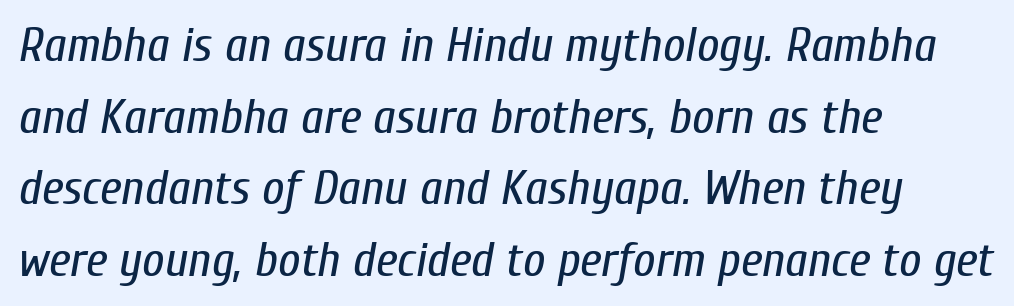
The image shows 49 px regular-weight, condensed type, italic (leaning right); set left-aligned, normal line spacing (1.46x), normal letter spacing, not underlined; low stroke contrast and a medium x-height.
